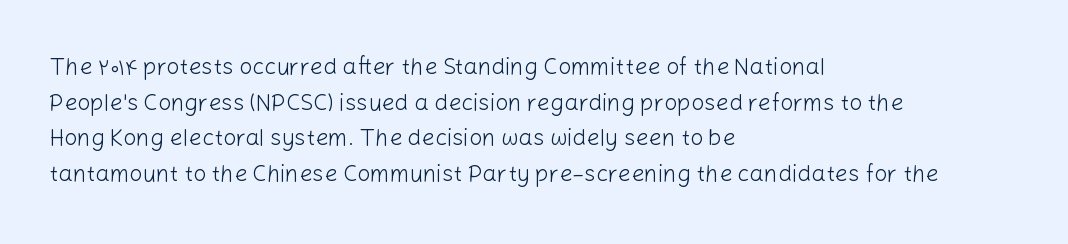
The image shows 23 px text type, upright; set left-aligned, normal line spacing (1.55x), normal letter spacing, not underlined.
